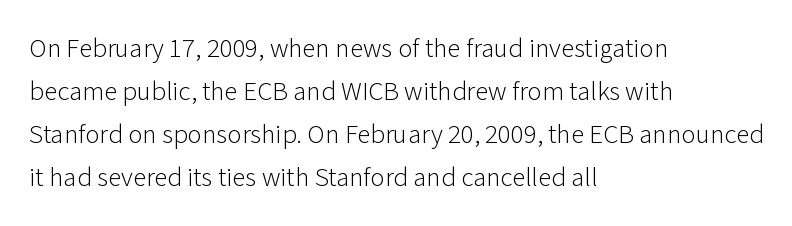
{"italic": "no", "bold": "no", "underline": "no", "align": "left", "line_spacing": "normal", "line_spacing_ratio": 1.59, "letter_spacing": "normal", "letter_spacing_em": 0.0, "glyph_px": 27}
